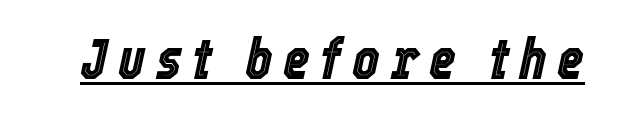
The image shows 58 px condensed type, italic (leaning right); set underlined; a medium x-height.
